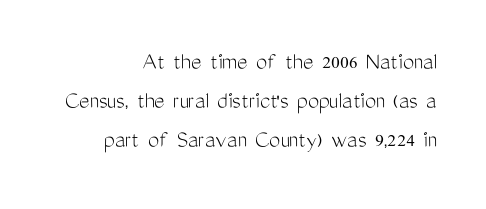
Q: Is the text bold? A: No.
Q: Is the text italic (slanted)? A: No, it is upright.
Q: Is the text underlined? A: No.
Q: How is the paragraph aligned? A: Right-aligned.
Q: Is the spacing between letters normal or unusually wide? A: Normal.
Q: Is the spacing between lines tight, normal or loose? A: Normal.
